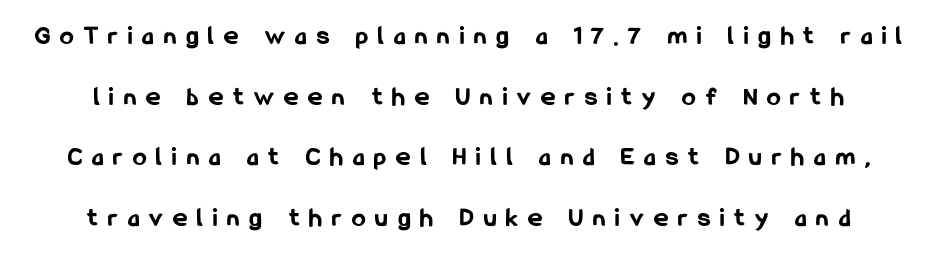
A clean baseline with only descenders dipping below it. The lines are spread far apart with generous leading. Strokes here are thick enough to call this a true bold. In terms of posture, this sample is upright. Short note: letters widely spaced.
